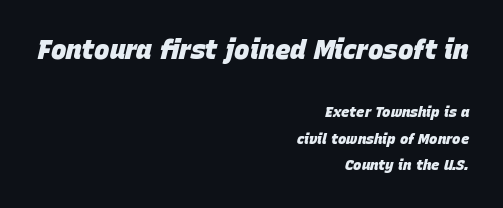
{"italic": "yes", "lean": "right", "slant_degrees": 15, "bold": "yes", "underline": "no", "align": "right", "line_spacing_ratio": 1.87, "letter_spacing": "normal", "letter_spacing_em": 0.0, "larger_block": "first", "size_ratio": 1.86, "glyph_px": 26}
